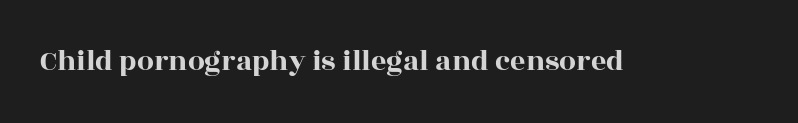
The passage shown is typeset with a serif family. Does the lettering tilt? It doesn't — this is upright. There is no visible air inserted between adjacent glyphs. No word sits above an underline. Is this a fixed-width face? No — the glyphs have proportional, varying widths.
